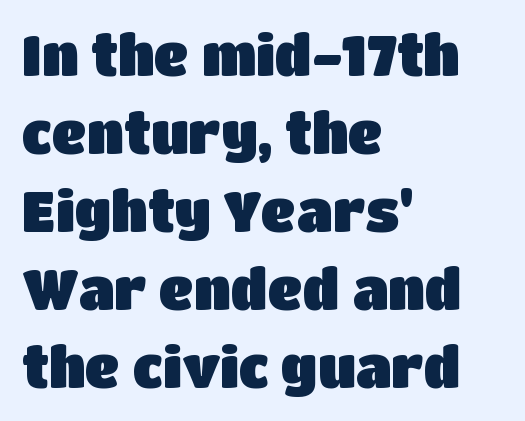
The designer went with a sans here, leaving each stem footless. Standard letterfit; no display-style spreading of the glyphs. Nobody drew a line under any word here. The block of text has a typical density, with ordinary space between rows. Think of a printed novel: that variable character pitch is what you see here. In terms of posture, this sample is upright.
